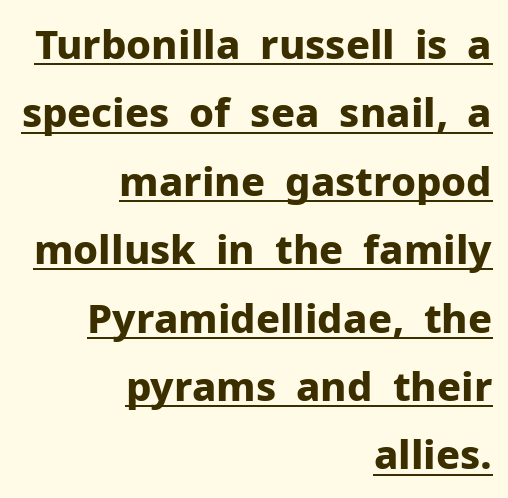
Serifs: no, the terminals of the letterforms are clean. Compared with a flush-left layout, this one pins lines to the opposite, right side. The glyphs are accompanied by a horizontal stroke just below them. Letter spacing: default. Vertical strokes here are truly vertical.
